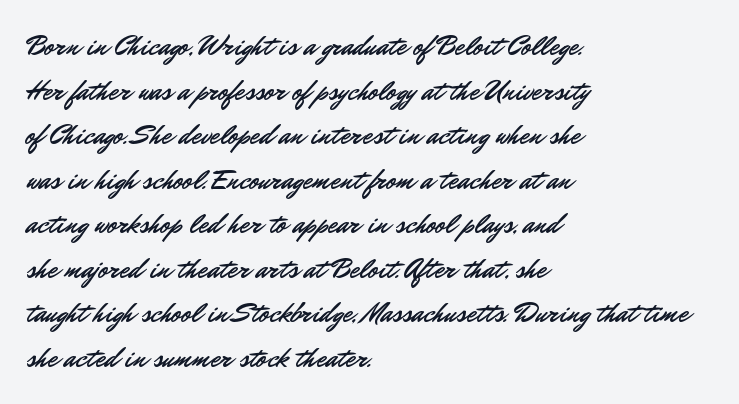
{"serif": "no", "width": "normal", "stroke_contrast": "low", "x_height": "small", "monospaced": "no", "underline": "no", "align": "left", "line_spacing": "normal", "line_spacing_ratio": 1.59, "letter_spacing": "normal", "letter_spacing_em": 0.0, "glyph_px": 28}
